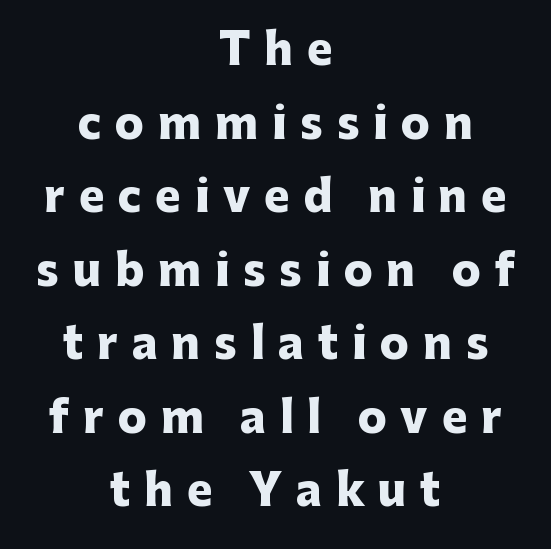
{"serif": "no", "italic": "no", "bold": "yes", "weight": "heavy", "width": "normal", "stroke_contrast": "low", "x_height": "medium", "monospaced": "no", "underline": "no", "align": "center", "line_spacing_ratio": 1.71, "letter_spacing": "wide", "letter_spacing_em": 0.32, "glyph_px": 43}
